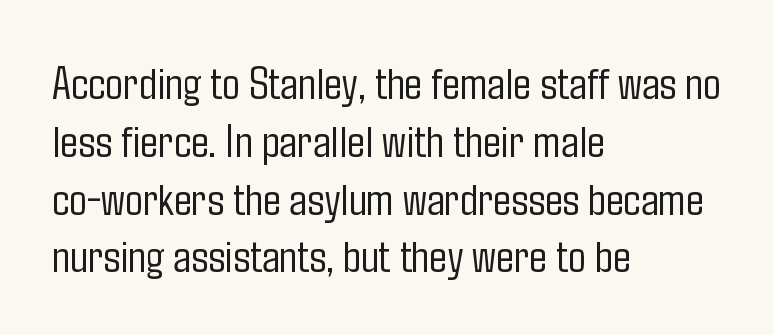
{"serif": "no", "italic": "no", "bold": "no", "weight": "light", "width": "condensed", "stroke_contrast": "low", "x_height": "medium", "monospaced": "no", "underline": "no", "align": "left", "line_spacing_ratio": 1.23, "letter_spacing": "normal", "letter_spacing_em": 0.0, "glyph_px": 47}
